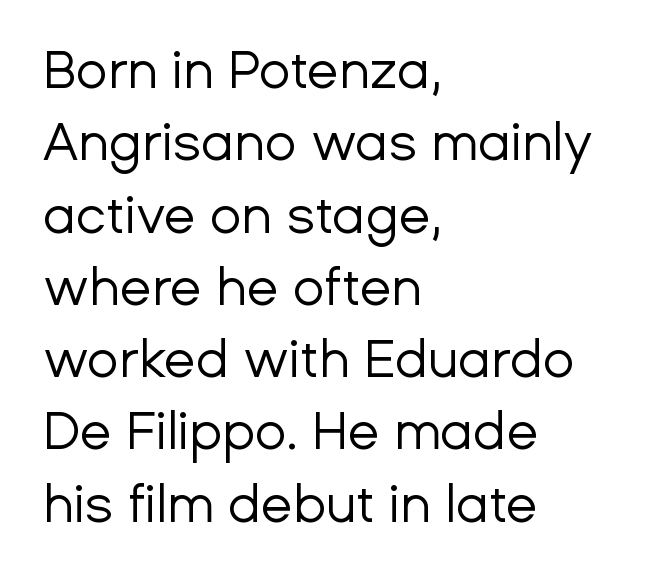
The image shows 52 px regular-weight sans-serif type, upright; set left-aligned, normal line spacing (1.39x), normal letter spacing, not underlined; low stroke contrast and a medium x-height.
